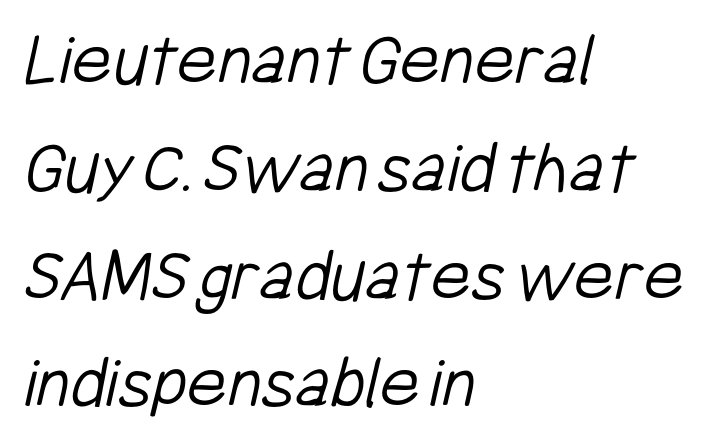
Horizontal alignment here is leftward, the default for most running prose. This is not heavy type; no bold has been used. In terms of leading, this rendering sits right in the middle. A bare baseline throughout the passage. Serif or sans? Sans — the stroke terminals are bare. Character widths vary here, with narrow letters taking less room than wide ones.
